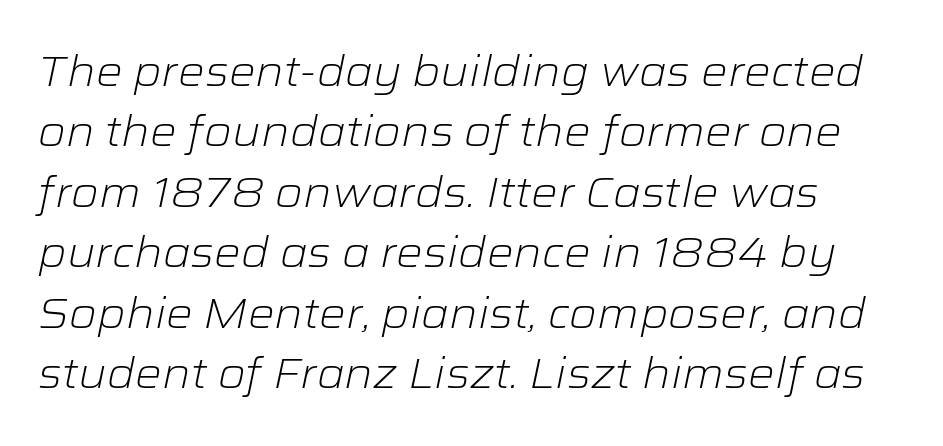
The font is comparable to plain body text, perhaps lighter. Think of a printed novel: that variable character pitch is what you see here. Does the leading feel generous? No, just average. Unmarked baselines from the first word to the last. Rendered with sloped, italic letterforms.
